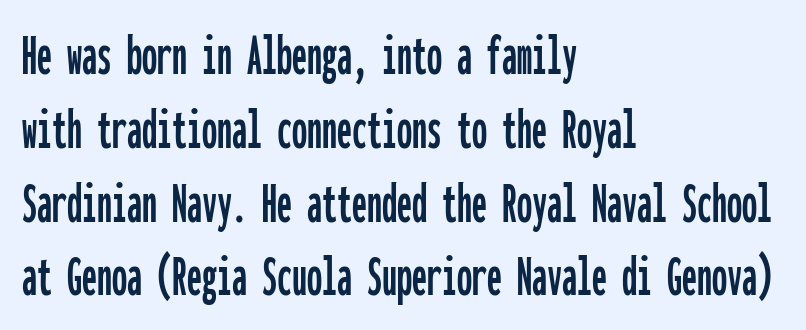
{"serif": "no", "italic": "no", "width": "condensed", "stroke_contrast": "low", "x_height": "medium", "monospaced": "yes", "underline": "no", "align": "left", "line_spacing_ratio": 1.23, "letter_spacing": "normal", "letter_spacing_em": 0.0, "glyph_px": 60}
